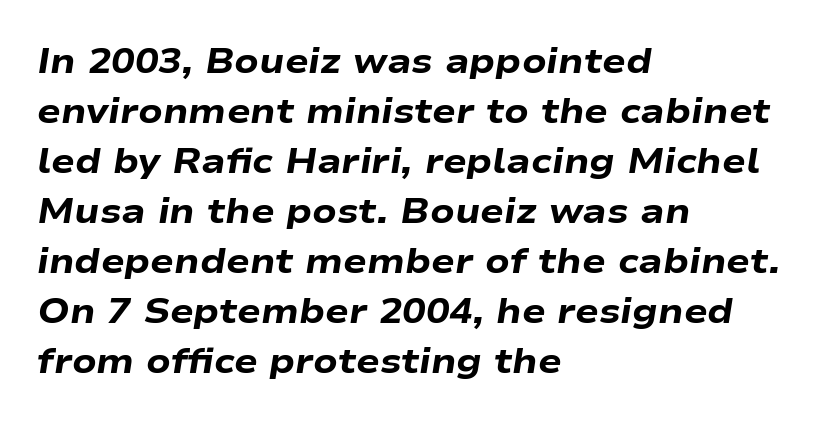
The image shows 35 px heavy, wide type, italic (leaning right); set left-aligned, normal line spacing (1.43x), normal letter spacing, not underlined; low stroke contrast and a medium x-height.
